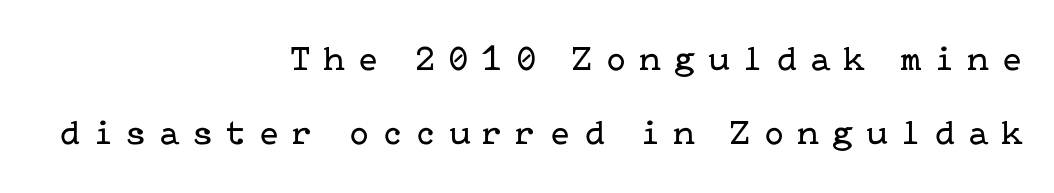
{"serif": "yes", "italic": "no", "bold": "no", "weight": "regular", "width": "normal", "stroke_contrast": "low", "x_height": "medium", "underline": "no", "align": "right", "line_spacing": "loose", "line_spacing_ratio": 2.06, "letter_spacing": "wide", "letter_spacing_em": 0.38, "glyph_px": 36}
